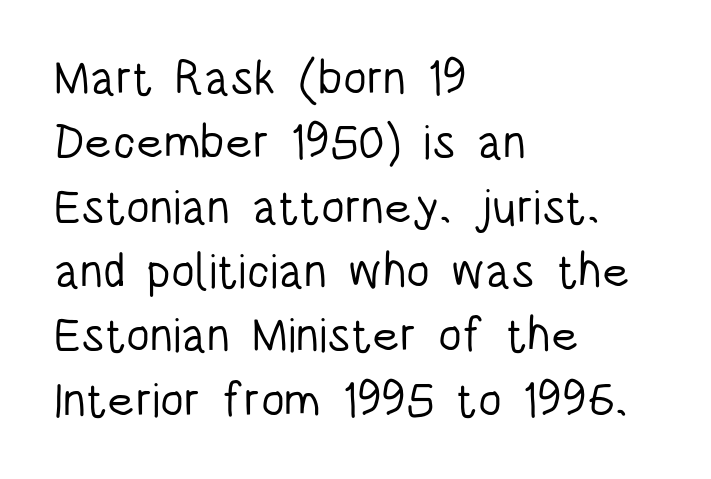
The image shows 48 px light, condensed sans-serif type, upright; set left-aligned, normal line spacing (1.34x), normal letter spacing, not underlined; low stroke contrast and a large x-height.
